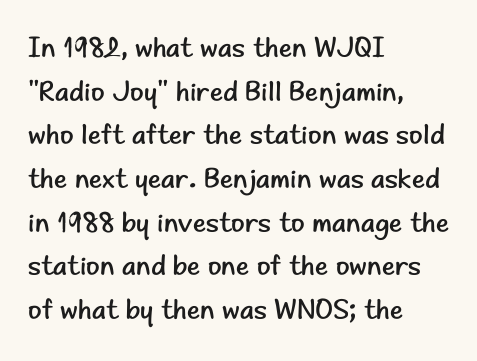
Q: Is the text bold? A: No.
Q: Is the text italic (slanted)? A: No, it is upright.
Q: Is the typeface a serif or a sans-serif typeface? A: Sans-serif.
Q: Is the text underlined? A: No.
Q: How is the paragraph aligned? A: Left-aligned.
Q: Is the spacing between letters normal or unusually wide? A: Normal.
Q: Is the spacing between lines tight, normal or loose? A: Normal.
Q: Width (condensed, normal, or wide)? A: Normal.
Q: Stroke contrast? A: Low.
Q: x-height? A: Small.
Q: Monospaced? A: No.
